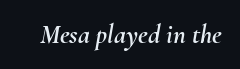
The image shows 27 px text type, italic (leaning right); set normal letter spacing, not underlined.
